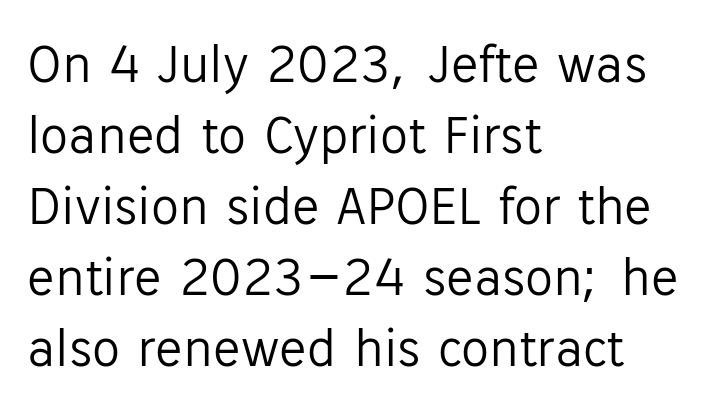
The image shows 56 px light sans-serif type, upright; set left-aligned, normal line spacing (1.27x), normal letter spacing, not underlined; low stroke contrast and a medium x-height.
